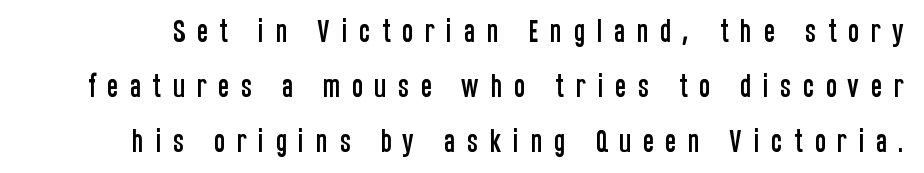
Q: Is the text italic (slanted)? A: No, it is upright.
Q: Is the text underlined? A: No.
Q: Is the spacing between letters normal or unusually wide? A: Unusually wide.
Q: Is the spacing between lines tight, normal or loose? A: Loose.
